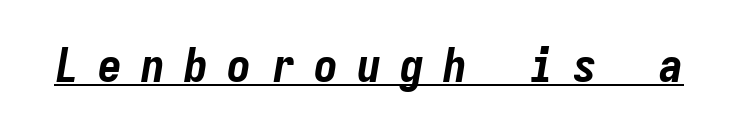
Q: Is the text bold? A: Yes.
Q: Is the text italic (slanted)? A: Yes, it leans right by about 9 degrees.
Q: Is the text underlined? A: Yes.
Q: Is the spacing between letters normal or unusually wide? A: Unusually wide.
Q: Width (condensed, normal, or wide)? A: Condensed.
Q: Stroke contrast? A: Low.
Q: x-height? A: Medium.
Q: Monospaced? A: Yes.
